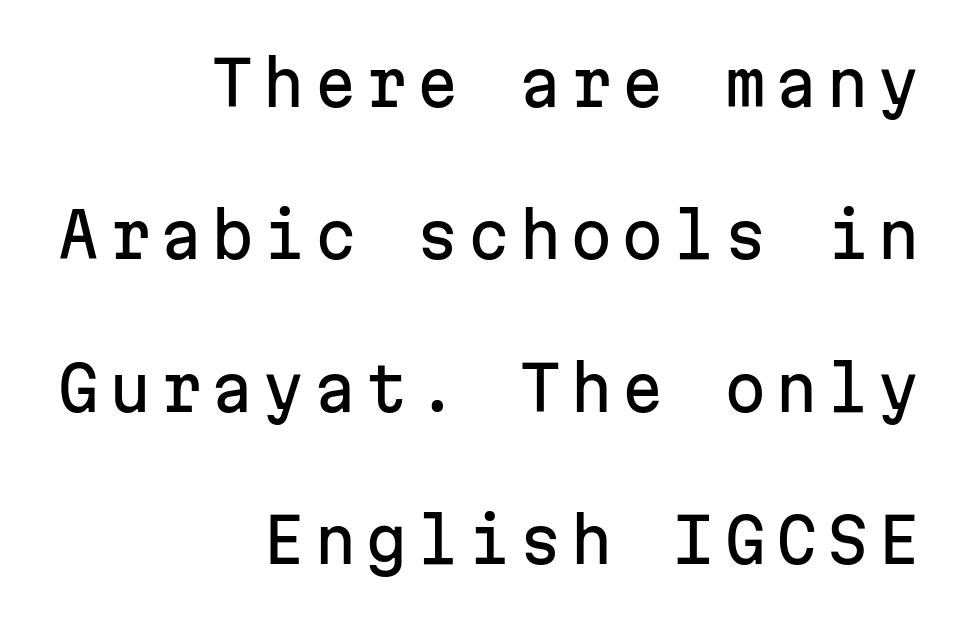
{"serif": "no", "italic": "no", "width": "normal", "stroke_contrast": "low", "x_height": "medium", "monospaced": "yes", "underline": "no", "align": "right", "line_spacing": "loose", "line_spacing_ratio": 2.5, "glyph_px": 61}
